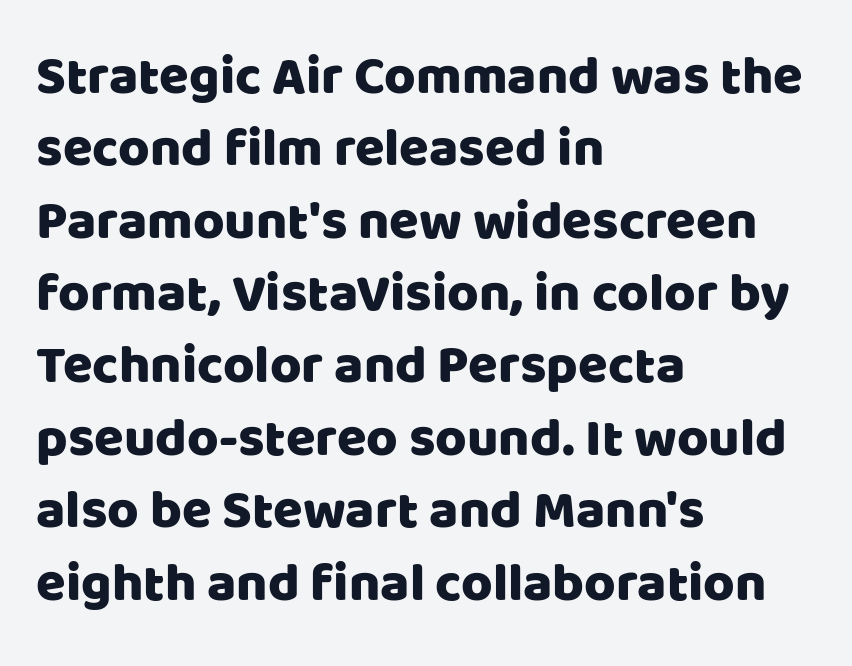
{"serif": "no", "italic": "no", "width": "normal", "stroke_contrast": "low", "x_height": "large", "monospaced": "no", "underline": "no", "align": "left", "line_spacing": "normal", "line_spacing_ratio": 1.34, "letter_spacing": "normal", "letter_spacing_em": 0.0, "glyph_px": 54}
